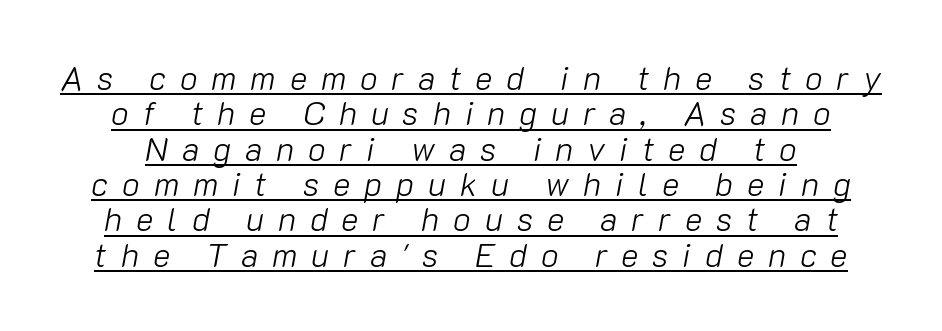
{"italic": "yes", "lean": "right", "slant_degrees": 10, "bold": "no", "weight": "light", "width": "normal", "stroke_contrast": "low", "x_height": "medium", "monospaced": "no", "underline": "yes", "line_spacing": "tight", "line_spacing_ratio": 1.07, "letter_spacing": "wide", "letter_spacing_em": 0.42, "glyph_px": 33}
